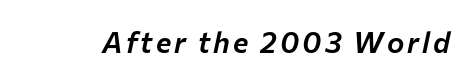
Q: Is the text italic (slanted)? A: Yes, it leans right by about 12 degrees.
Q: Is the text underlined? A: No.
Q: Width (condensed, normal, or wide)? A: Normal.
Q: Stroke contrast? A: Low.
Q: x-height? A: Medium.
Q: Monospaced? A: No.
